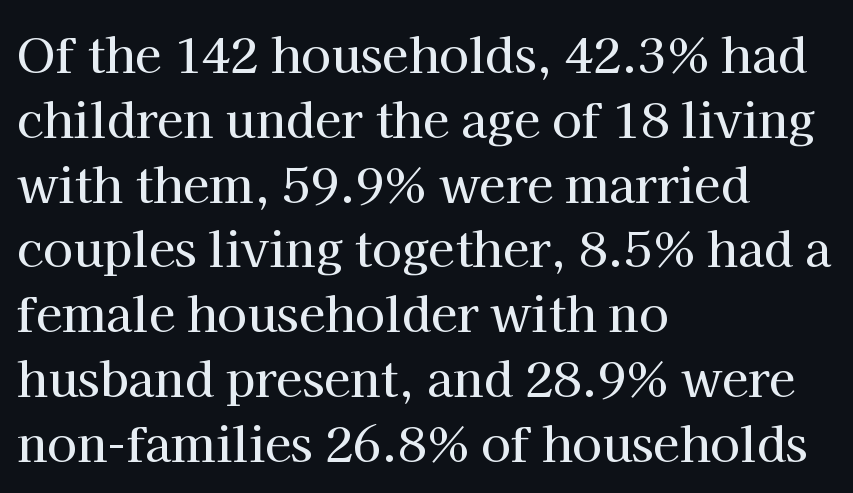
The image shows 48 px serif type, upright; set left-aligned, normal line spacing (1.35x), normal letter spacing, not underlined; high stroke contrast and a medium x-height.
